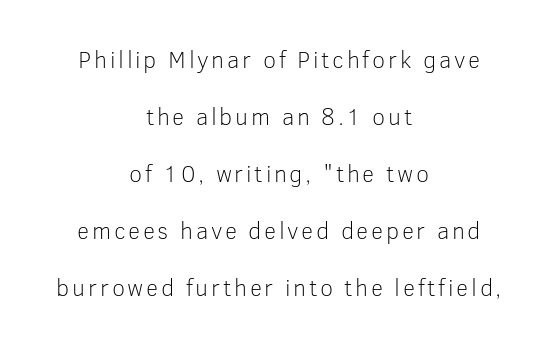
Q: Is the text bold? A: No.
Q: Is the text italic (slanted)? A: No, it is upright.
Q: Is the text underlined? A: No.
Q: How is the paragraph aligned? A: Centered.
Q: Is the spacing between lines tight, normal or loose? A: Loose.
